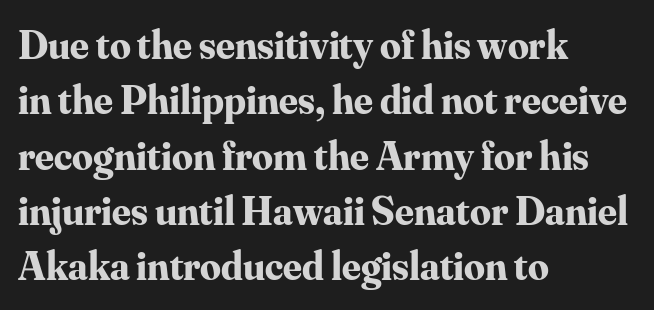
Students, note that the glyphs here touch the page at normal intervals. The designer left line spacing at the default. A typesetter would mark this as roman, not italic. Decoration check: the copy has no underline. Do the characters align in a grid? No, the font is proportional.
